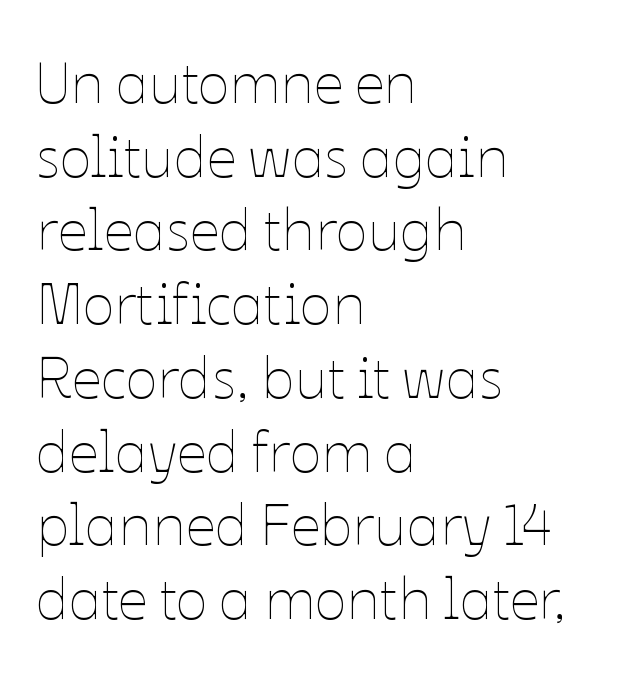
The image shows 59 px thin type, upright; set left-aligned, normal line spacing (1.25x), normal letter spacing, not underlined; low stroke contrast and a medium x-height.
